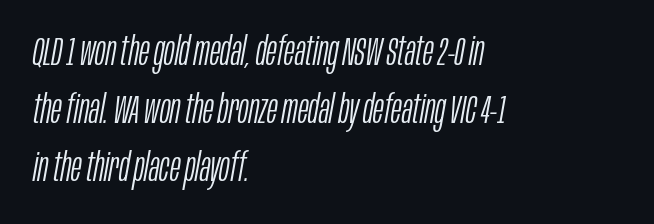
The passage shown is typed in a proportional face where columns would drift. The line-height multiplier appears to be the usual default. This is oblique type, the kind used for emphasis or titles. On a weight scale, this lands at 450 or below.
